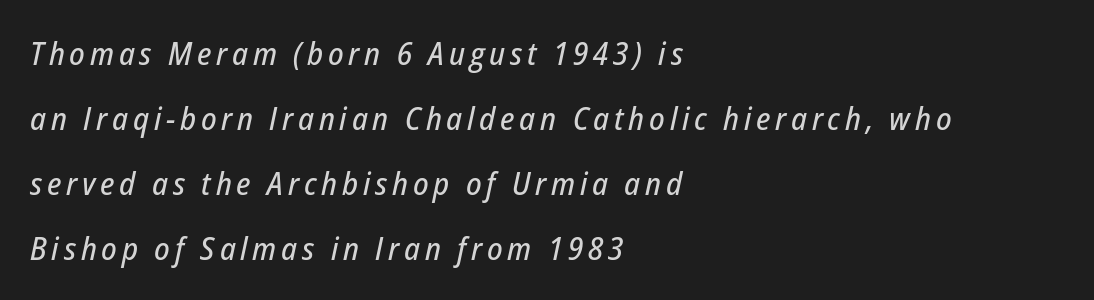
Q: Is the text italic (slanted)? A: Yes, it leans right by about 12 degrees.
Q: Is the text underlined? A: No.
Q: How is the paragraph aligned? A: Left-aligned.
Q: Is the spacing between lines tight, normal or loose? A: Loose.
Q: Width (condensed, normal, or wide)? A: Condensed.
Q: Stroke contrast? A: Low.
Q: x-height? A: Medium.
Q: Monospaced? A: No.
